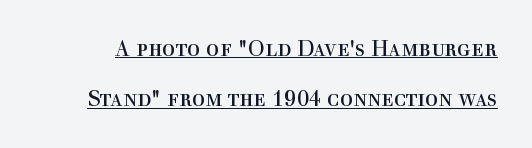
{"italic": "no", "bold": "no", "underline": "yes", "line_spacing": "loose", "line_spacing_ratio": 2.29, "letter_spacing": "normal", "letter_spacing_em": 0.0, "glyph_px": 22}
